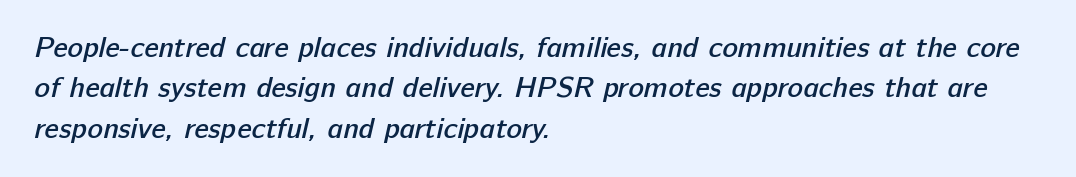
{"serif": "no", "bold": "semi", "weight": "semibold", "width": "normal", "stroke_contrast": "low", "x_height": "medium", "monospaced": "no", "underline": "no", "align": "left", "line_spacing": "normal", "line_spacing_ratio": 1.39, "letter_spacing": "normal", "letter_spacing_em": 0.0, "glyph_px": 29}
